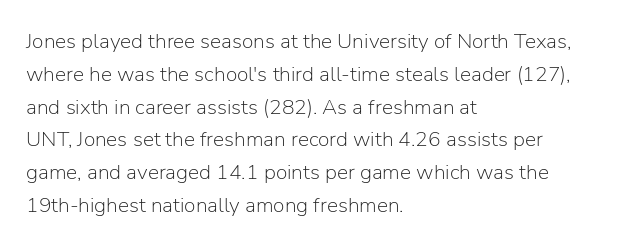
Q: Is the text bold? A: No.
Q: Is the text italic (slanted)? A: No, it is upright.
Q: Is the text underlined? A: No.
Q: How is the paragraph aligned? A: Left-aligned.
Q: Is the spacing between letters normal or unusually wide? A: Normal.
Q: Is the spacing between lines tight, normal or loose? A: Normal.
